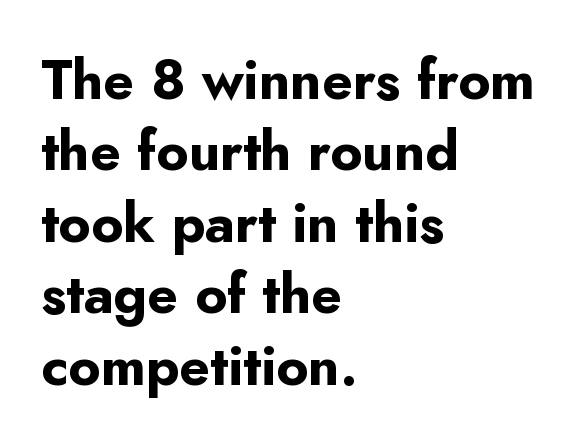
{"serif": "no", "italic": "no", "bold": "yes", "weight": "bold", "width": "normal", "stroke_contrast": "low", "x_height": "small", "monospaced": "no", "underline": "no", "align": "left", "line_spacing": "normal", "line_spacing_ratio": 1.3, "letter_spacing": "normal", "letter_spacing_em": 0.0, "glyph_px": 55}
